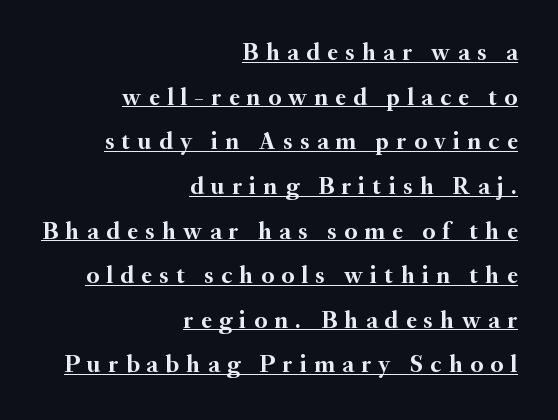
The image shows 24 px bold type, upright; set right-aligned, line spacing 1.86x, unusually wide letter spacing (+0.31 em), underlined.
